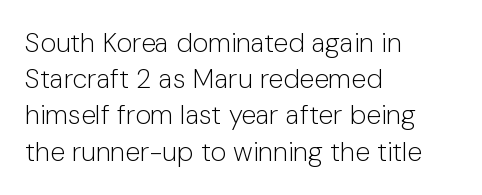
The strokes carry an ordinary text weight at most. Teacher's note: observe the even left margin — that is flush-left alignment. The lines sit at an ordinary, default distance from one another. Does extra space separate the letters? No, they use regular spacing. Posture: vertical. The specimen omits any rule beneath the text block's lines.
